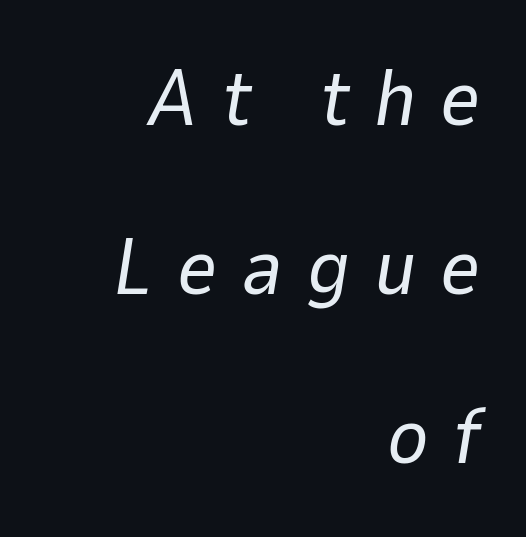
Q: Is the text bold? A: No.
Q: Is the text italic (slanted)? A: Yes, it leans right by about 9 degrees.
Q: Is the text underlined? A: No.
Q: How is the paragraph aligned? A: Right-aligned.
Q: Is the spacing between letters normal or unusually wide? A: Unusually wide.
Q: Is the spacing between lines tight, normal or loose? A: Loose.
Q: Width (condensed, normal, or wide)? A: Normal.
Q: Stroke contrast? A: Low.
Q: x-height? A: Medium.
Q: Monospaced? A: No.
